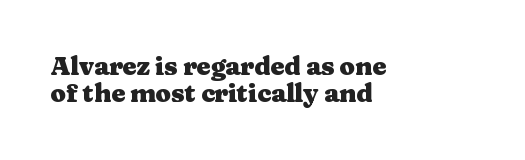
Closely set lines give the paragraph a compact silhouette. Reading down the block, your eye returns to a fixed left position each line. Tracking value appears to be zero — textbook default spacing. Rule under the text: the space is simply empty. These lines were composed using upright roman letters.
